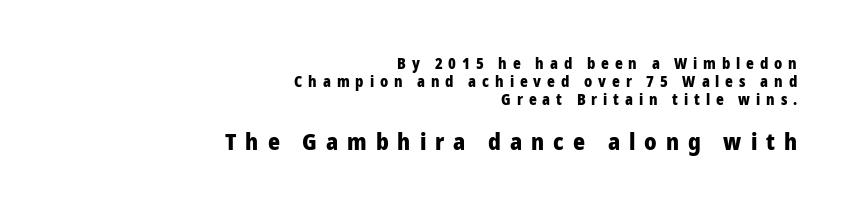
The lettering stays uniformly vertical, giving the passage a roman look. The paragraph shown leans on its right margin. The gap between lines stays unmarked. Two sizes are in play, and the larger belongs to the second block. Caption: bold face, heavy strokes. Letter spacing: wide.
